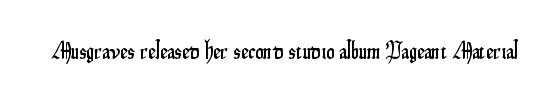
Observe the ordinary spacing: letters are neighbours, not strangers. Underline: absent. Rendered with straight, roman letterforms.
